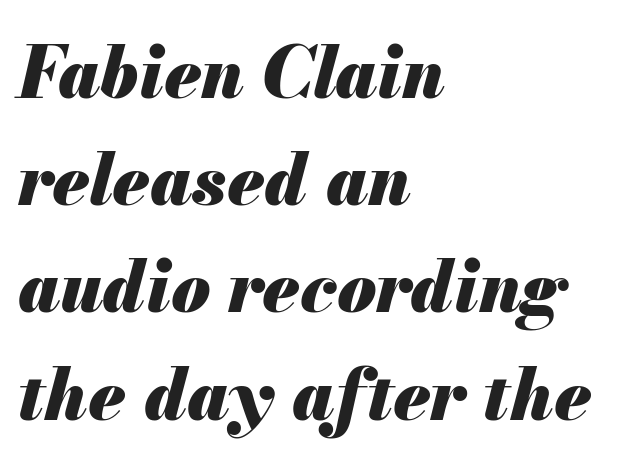
The image shows 71 px heavy type, italic (leaning right); set left-aligned, normal line spacing (1.51x), normal letter spacing, not underlined; medium stroke contrast and a small x-height.
